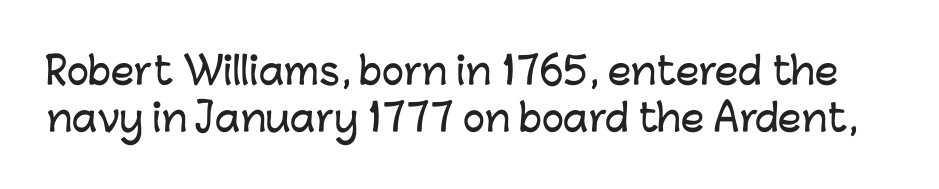
The image shows 37 px sans-serif type, upright; set normal line spacing (1.28x), normal letter spacing, not underlined; low stroke contrast and a medium x-height.
